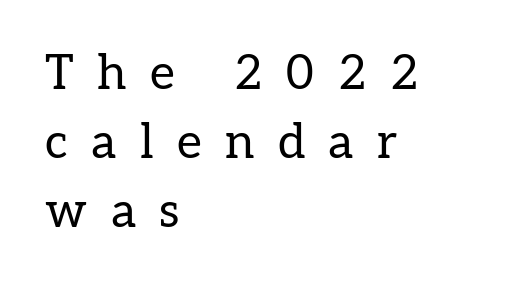
A normal amount of white space separates one row of letters from the next. Summary of weight: not heavy and not bold. Quick note: not italic, upright. This sample uses expanded letter spacing, leaving extra air between glyphs. Note: serifs present on the glyphs.
